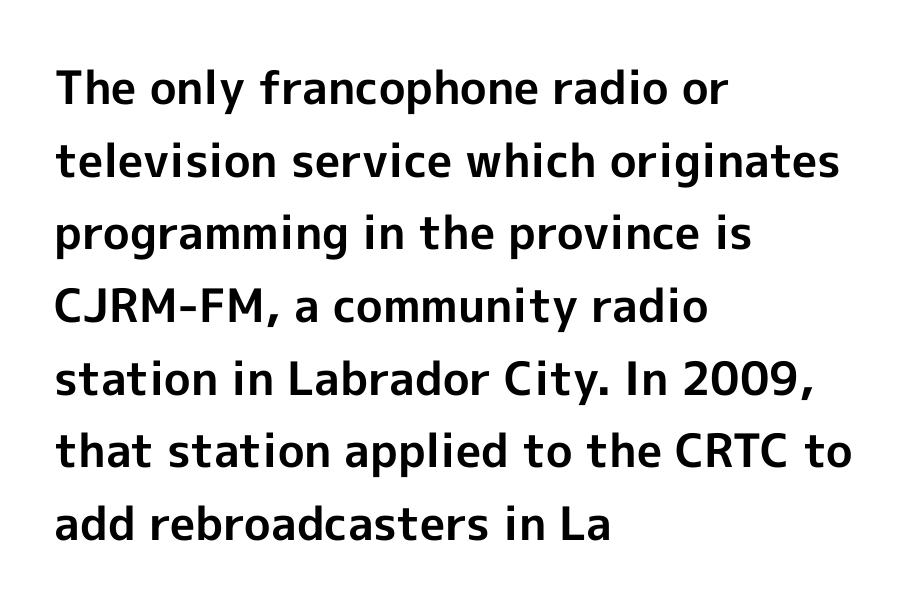
The image shows 46 px bold sans-serif type, upright; set left-aligned, normal line spacing (1.58x), normal letter spacing, not underlined; a medium x-height.
